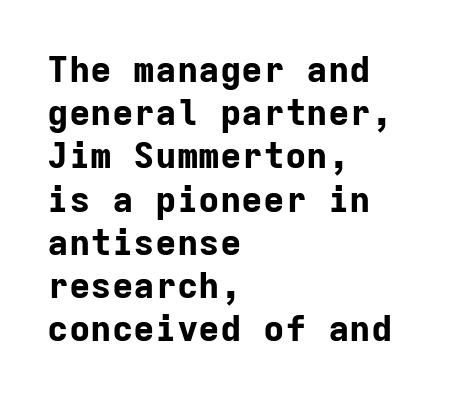
A student would call this left alignment; a typographer would say flush left, rag right. Anything drawn beneath the words? Only blank space. The rendering keeps characters at their native spacing. The letters stand upright; this is a roman face.
